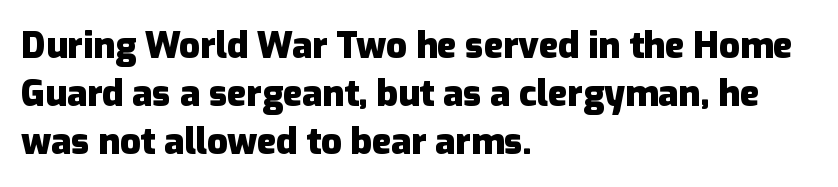
Q: Is the text bold? A: Yes.
Q: Is the text italic (slanted)? A: No, it is upright.
Q: Is the typeface a serif or a sans-serif typeface? A: Sans-serif.
Q: Is the text underlined? A: No.
Q: How is the paragraph aligned? A: Left-aligned.
Q: Is the spacing between letters normal or unusually wide? A: Normal.
Q: Is the spacing between lines tight, normal or loose? A: Normal.
Q: Width (condensed, normal, or wide)? A: Normal.
Q: Stroke contrast? A: Low.
Q: x-height? A: Medium.
Q: Monospaced? A: No.
